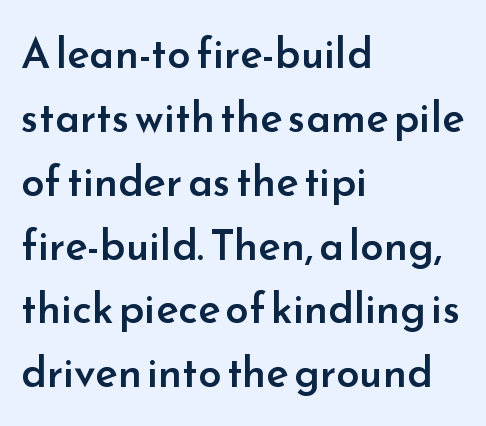
The image shows 42 px semibold sans-serif type, upright; set left-aligned, normal line spacing (1.52x), normal letter spacing, not underlined; low stroke contrast and a small x-height.
